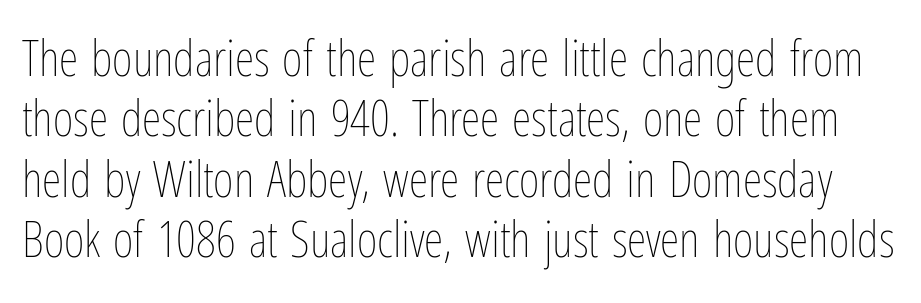
The image shows 50 px thin, condensed type, upright; set line spacing 1.21x, normal letter spacing, not underlined; low stroke contrast and a medium x-height.
